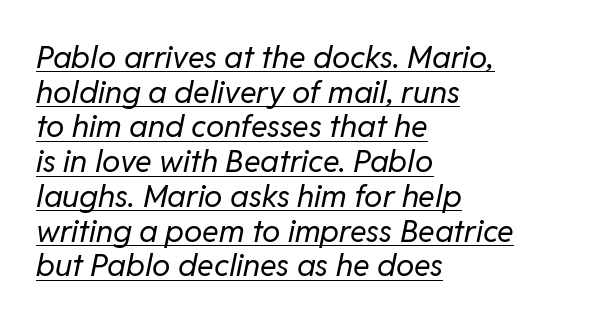
Q: Is the text bold? A: No.
Q: Is the text italic (slanted)? A: Yes, it leans right by about 11 degrees.
Q: Is the text underlined? A: Yes.
Q: How is the paragraph aligned? A: Left-aligned.
Q: Is the spacing between letters normal or unusually wide? A: Normal.
Q: Is the spacing between lines tight, normal or loose? A: Tight.
Q: Width (condensed, normal, or wide)? A: Normal.
Q: Stroke contrast? A: Low.
Q: x-height? A: Medium.
Q: Monospaced? A: No.
